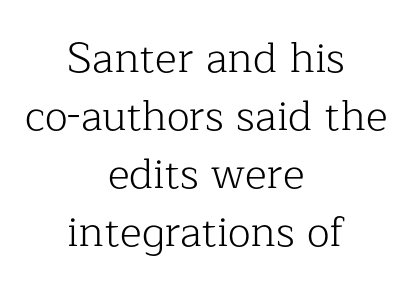
{"serif": "yes", "italic": "no", "bold": "no", "weight": "light", "width": "normal", "stroke_contrast": "low", "x_height": "medium", "monospaced": "no", "underline": "no", "align": "center", "line_spacing": "normal", "line_spacing_ratio": 1.38, "letter_spacing": "normal", "letter_spacing_em": 0.0, "glyph_px": 42}
